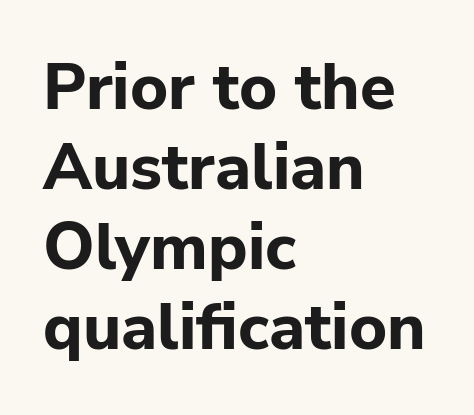
Strong, thick strokes mark this as bold type. Honestly, there is no underline to notice here at all. The gaps between neighbouring characters are ordinary and unremarkable. A classic flush-left, rag-right setting is used for this passage. Here the designer chose a conventional face with non-uniform glyph widths.
